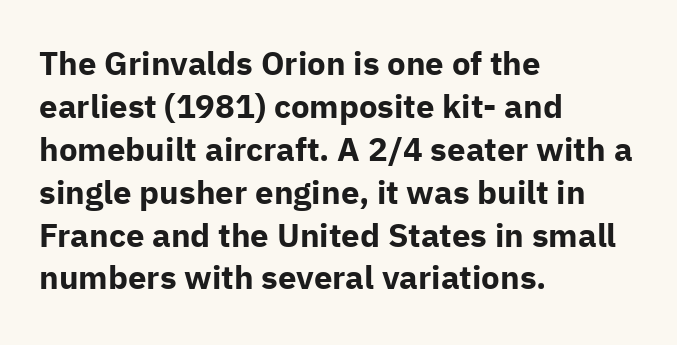
The image shows 33 px bold sans-serif type, upright; set left-aligned, normal line spacing (1.3x), normal letter spacing, not underlined; low stroke contrast and a medium x-height.
